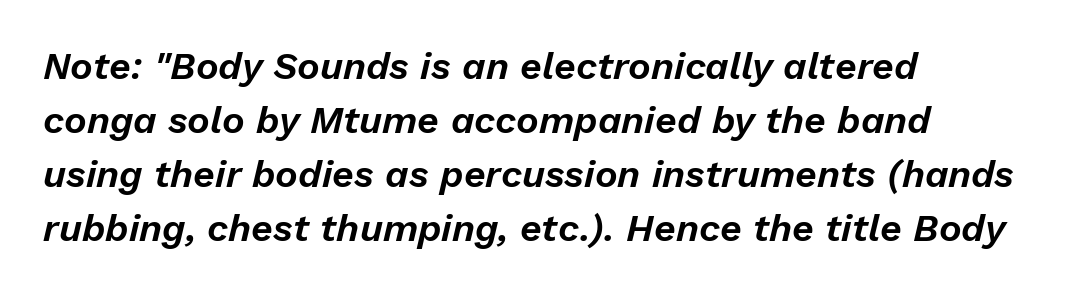
Think of a printed novel: that variable character pitch is what you see here. A typesetter would call this zero additional tracking. The block of text has a typical density, with ordinary space between rows. The rag falls on the right side of this text block.
